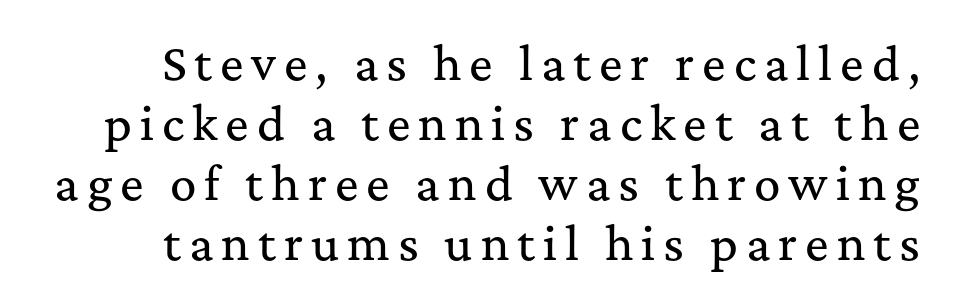
Q: Is the text italic (slanted)? A: No, it is upright.
Q: Is the typeface a serif or a sans-serif typeface? A: Serif.
Q: Is the text underlined? A: No.
Q: Is the spacing between lines tight, normal or loose? A: Normal.
Q: Width (condensed, normal, or wide)? A: Normal.
Q: Stroke contrast? A: Medium.
Q: x-height? A: Medium.
Q: Monospaced? A: No.
